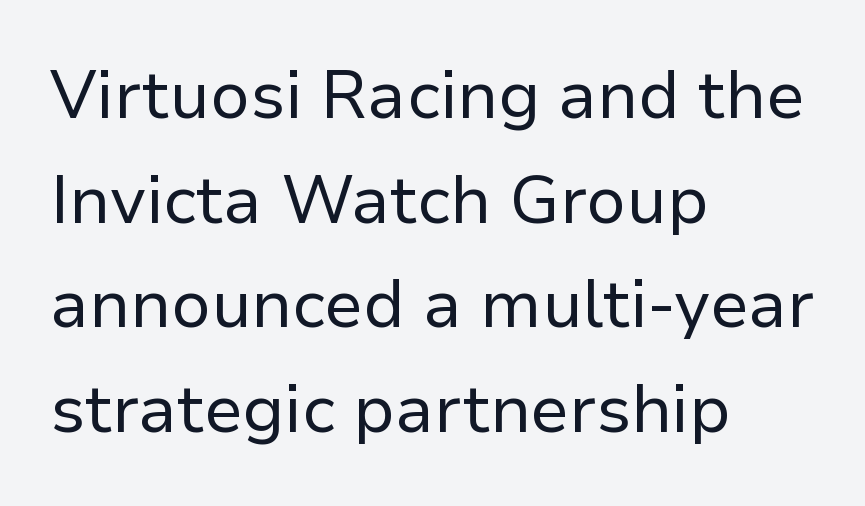
Q: Is the text bold? A: No.
Q: Is the text italic (slanted)? A: No, it is upright.
Q: Is the typeface a serif or a sans-serif typeface? A: Sans-serif.
Q: Is the text underlined? A: No.
Q: How is the paragraph aligned? A: Left-aligned.
Q: Is the spacing between letters normal or unusually wide? A: Normal.
Q: Is the spacing between lines tight, normal or loose? A: Normal.
Q: Width (condensed, normal, or wide)? A: Normal.
Q: Stroke contrast? A: Low.
Q: x-height? A: Medium.
Q: Monospaced? A: No.
